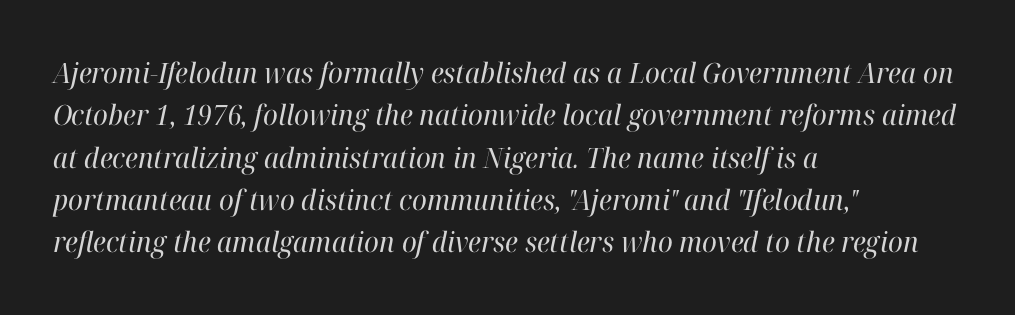
Q: Is the text bold? A: No.
Q: Is the text italic (slanted)? A: Yes, it leans right by about 12 degrees.
Q: Is the typeface a serif or a sans-serif typeface? A: Serif.
Q: Is the text underlined? A: No.
Q: How is the paragraph aligned? A: Left-aligned.
Q: Is the spacing between letters normal or unusually wide? A: Normal.
Q: Is the spacing between lines tight, normal or loose? A: Normal.
Q: Width (condensed, normal, or wide)? A: Normal.
Q: Stroke contrast? A: High.
Q: x-height? A: Medium.
Q: Monospaced? A: No.
